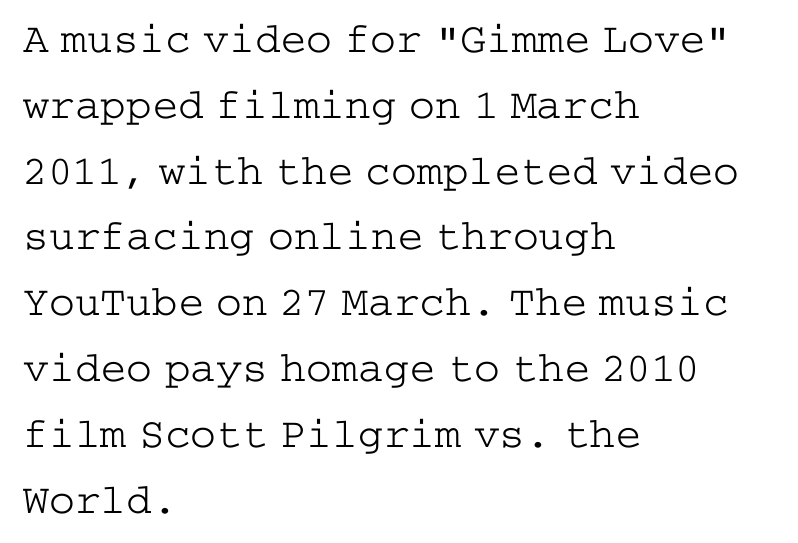
Q: Is the text bold? A: No.
Q: Is the text italic (slanted)? A: No, it is upright.
Q: Is the typeface a serif or a sans-serif typeface? A: Serif.
Q: Is the text underlined? A: No.
Q: How is the paragraph aligned? A: Left-aligned.
Q: Is the spacing between letters normal or unusually wide? A: Normal.
Q: Is the spacing between lines tight, normal or loose? A: Normal.
Q: Width (condensed, normal, or wide)? A: Wide.
Q: Stroke contrast? A: Low.
Q: x-height? A: Medium.
